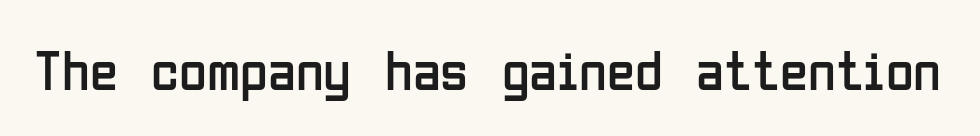
The font's upright variant was chosen for this text. Each letter keeps its own natural width here, so spacing adapts to shape. No extra tracking has been applied to these lines. Nothing sits at the stroke ends, so this counts as sans-serif. The passage shown is not underscored anywhere.
